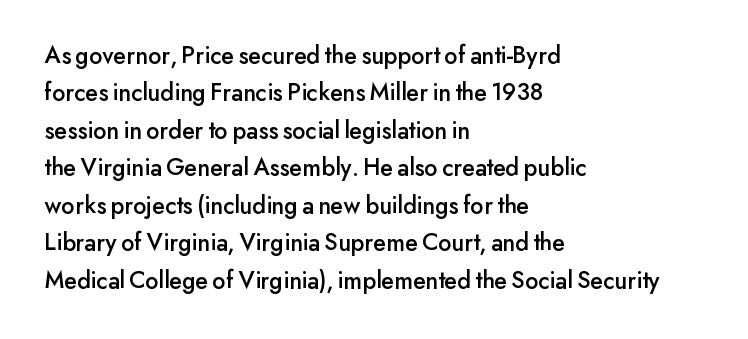
The rendering anchors every line to the left-hand side. The vertical gap from one line to the next is medium. The letterforms sit shoulder to shoulder at normal distance. Lines of text with bare space underneath. This is roman type, the default non-slanted kind.
